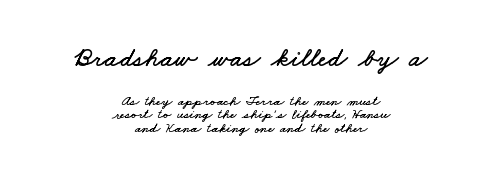
The image shows 27 px text type; set centered, tight line spacing (0.97x), normal letter spacing, not underlined; the first (top) block is 1.93x larger.
